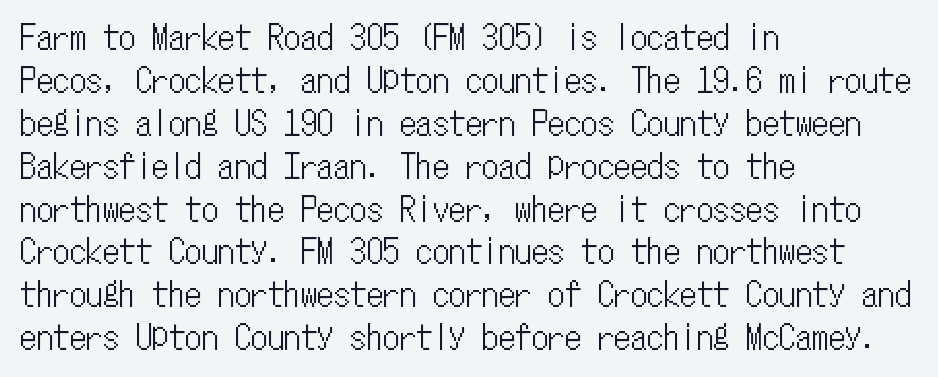
Q: Is the text italic (slanted)? A: No, it is upright.
Q: Is the text underlined? A: No.
Q: How is the paragraph aligned? A: Left-aligned.
Q: Is the spacing between letters normal or unusually wide? A: Normal.
Q: Is the spacing between lines tight, normal or loose? A: Normal.
Q: Width (condensed, normal, or wide)? A: Condensed.
Q: Stroke contrast? A: Low.
Q: x-height? A: Medium.
Q: Monospaced? A: Yes.
